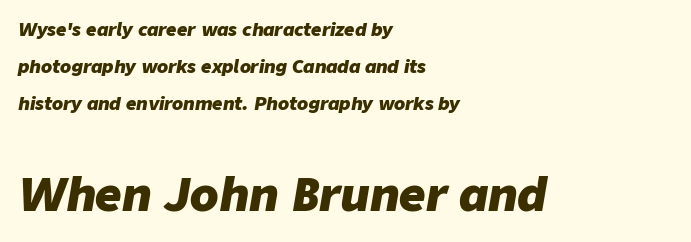
Q: Is the text bold? A: Yes.
Q: Is the text italic (slanted)? A: Yes, it leans right by about 9 degrees.
Q: Is the text underlined? A: No.
Q: How is the paragraph aligned? A: Left-aligned.
Q: Is the spacing between letters normal or unusually wide? A: Normal.
Q: Is the spacing between lines tight, normal or loose? A: Loose.
Q: Which block of text is set in a larger size, the first (top) or the second (bottom)? A: The second (bottom) one.
Q: Width (condensed, normal, or wide)? A: Normal.
Q: Stroke contrast? A: Low.
Q: x-height? A: Medium.
Q: Monospaced? A: No.
